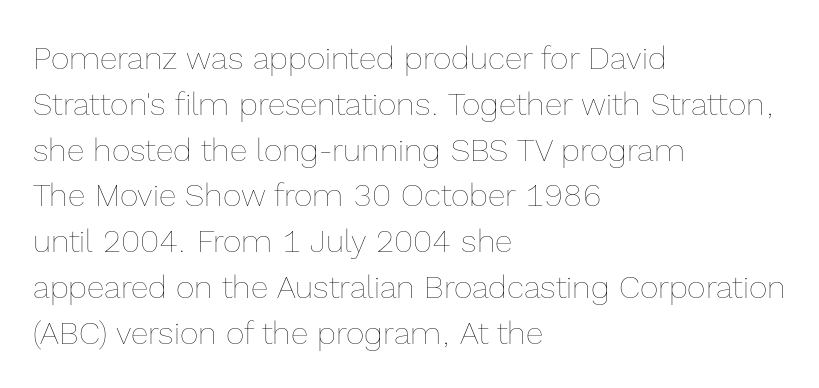
Q: Is the text bold? A: No.
Q: Is the text italic (slanted)? A: No, it is upright.
Q: Is the text underlined? A: No.
Q: How is the paragraph aligned? A: Left-aligned.
Q: Is the spacing between letters normal or unusually wide? A: Normal.
Q: Is the spacing between lines tight, normal or loose? A: Normal.
Q: Width (condensed, normal, or wide)? A: Normal.
Q: x-height? A: Medium.
Q: Monospaced? A: No.
